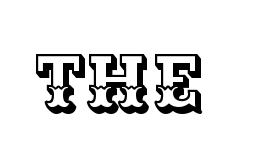
The image shows 78 px text type, upright; set normal letter spacing, not underlined; a large x-height.
